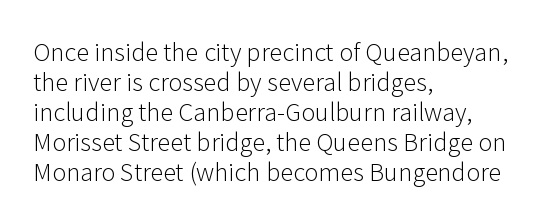
{"italic": "no", "bold": "no", "underline": "no", "align": "left", "line_spacing": "normal", "line_spacing_ratio": 1.25, "letter_spacing": "normal", "letter_spacing_em": 0.0, "glyph_px": 24}
